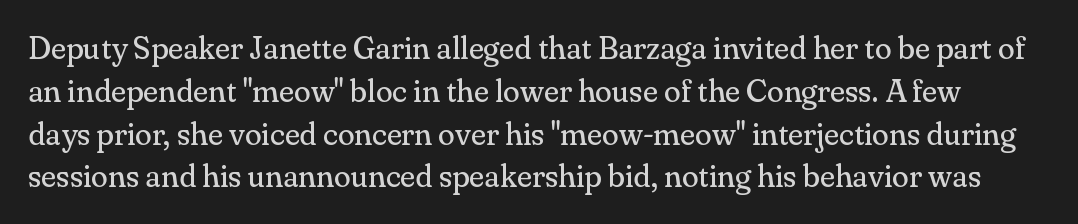
Q: Is the text bold? A: No.
Q: Is the text italic (slanted)? A: No, it is upright.
Q: Is the typeface a serif or a sans-serif typeface? A: Serif.
Q: Is the text underlined? A: No.
Q: Is the spacing between letters normal or unusually wide? A: Normal.
Q: Is the spacing between lines tight, normal or loose? A: Normal.
Q: Width (condensed, normal, or wide)? A: Normal.
Q: Stroke contrast? A: Medium.
Q: x-height? A: Small.
Q: Monospaced? A: No.
